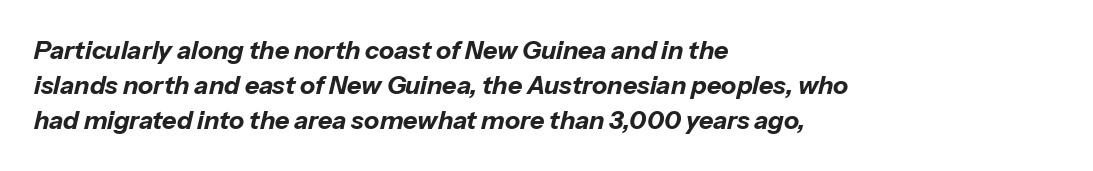
The image shows 25 px bold type, italic (leaning right); set left-aligned, normal line spacing (1.41x), normal letter spacing, not underlined.
